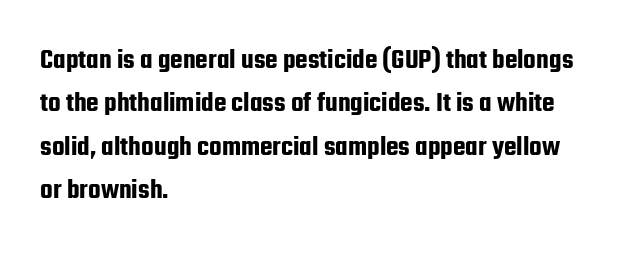
The image shows 29 px condensed sans-serif type, upright; set left-aligned, normal line spacing (1.5x), normal letter spacing, not underlined; low stroke contrast and a medium x-height.
